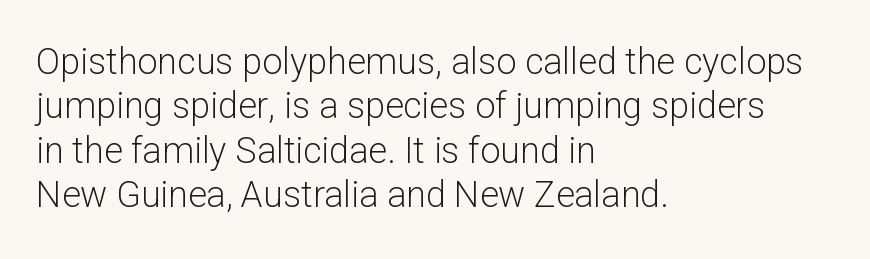
Q: Is the text bold? A: No.
Q: Is the text italic (slanted)? A: No, it is upright.
Q: Is the typeface a serif or a sans-serif typeface? A: Sans-serif.
Q: Is the text underlined? A: No.
Q: How is the paragraph aligned? A: Left-aligned.
Q: Is the spacing between letters normal or unusually wide? A: Normal.
Q: Width (condensed, normal, or wide)? A: Normal.
Q: Stroke contrast? A: Low.
Q: x-height? A: Medium.
Q: Monospaced? A: No.
